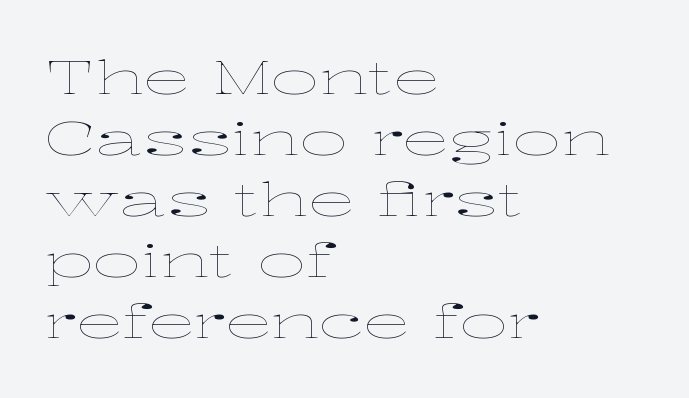
{"italic": "no", "bold": "no", "weight": "thin", "width": "wide", "stroke_contrast": "low", "x_height": "medium", "monospaced": "no", "underline": "no", "align": "left", "line_spacing": "normal", "line_spacing_ratio": 1.3, "letter_spacing": "normal", "letter_spacing_em": 0.0, "glyph_px": 47}
